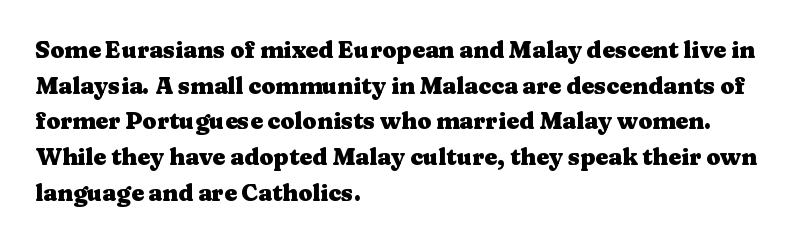
Q: Is the text bold? A: Yes.
Q: Is the text italic (slanted)? A: No, it is upright.
Q: Is the text underlined? A: No.
Q: How is the paragraph aligned? A: Left-aligned.
Q: Is the spacing between letters normal or unusually wide? A: Normal.
Q: Is the spacing between lines tight, normal or loose? A: Normal.
